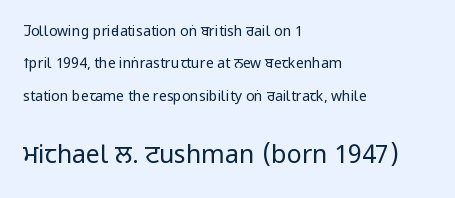
{"italic": "no", "bold": "no", "underline": "no", "align": "left", "line_spacing": "loose", "line_spacing_ratio": 2.31, "letter_spacing": "normal", "letter_spacing_em": 0.0, "larger_block": "second", "size_ratio": 1.79, "glyph_px": 25}
